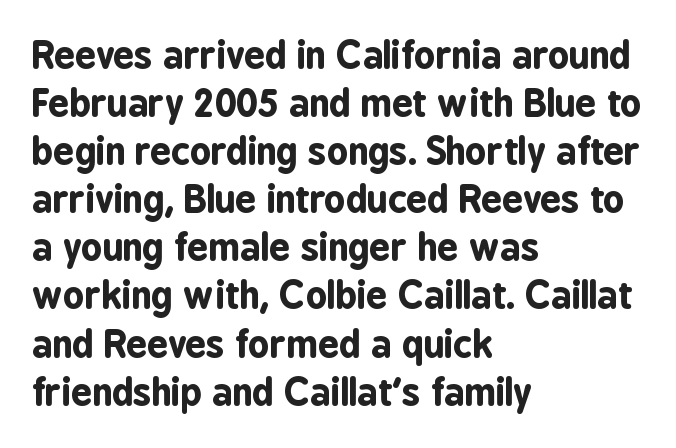
Stroke terminals: plain, sans-serif. Students, observe: this is what conventionally led text looks like. The baseline area is clear. Italic? Not at all — the glyphs are vertical. Is this a fixed-width face? No — the glyphs have proportional, varying widths. These lines are set flush left with a ragged right edge.
